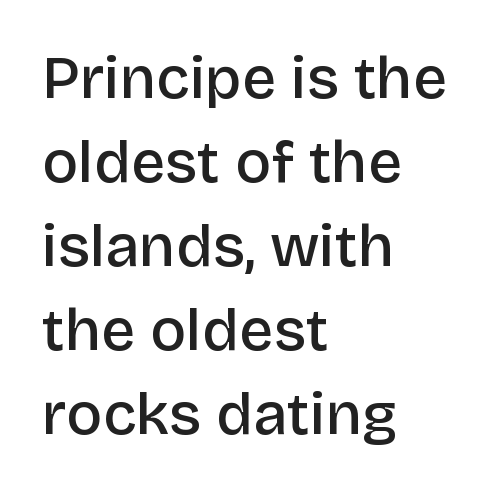
The image shows 60 px semibold sans-serif type, upright; set left-aligned, normal line spacing (1.4x), normal letter spacing, not underlined; low stroke contrast and a large x-height.
